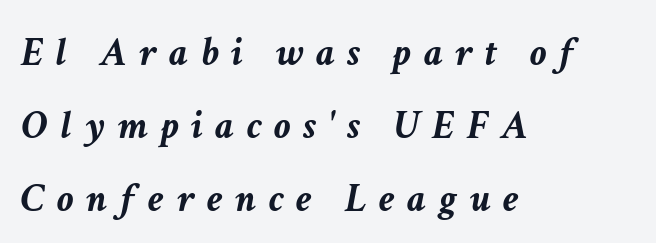
Q: Is the text bold? A: Yes.
Q: Is the text italic (slanted)? A: Yes, it leans right by about 11 degrees.
Q: Is the text underlined? A: No.
Q: How is the paragraph aligned? A: Left-aligned.
Q: Is the spacing between letters normal or unusually wide? A: Unusually wide.
Q: Width (condensed, normal, or wide)? A: Normal.
Q: Stroke contrast? A: Low.
Q: x-height? A: Medium.
Q: Monospaced? A: No.
